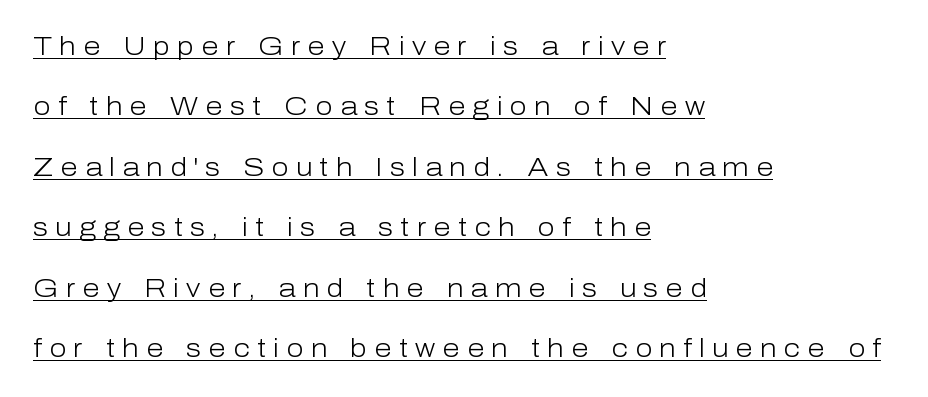
The image shows 25 px text type, upright; set left-aligned, loose line spacing (2.42x), unusually wide letter spacing (+0.29 em), underlined.
